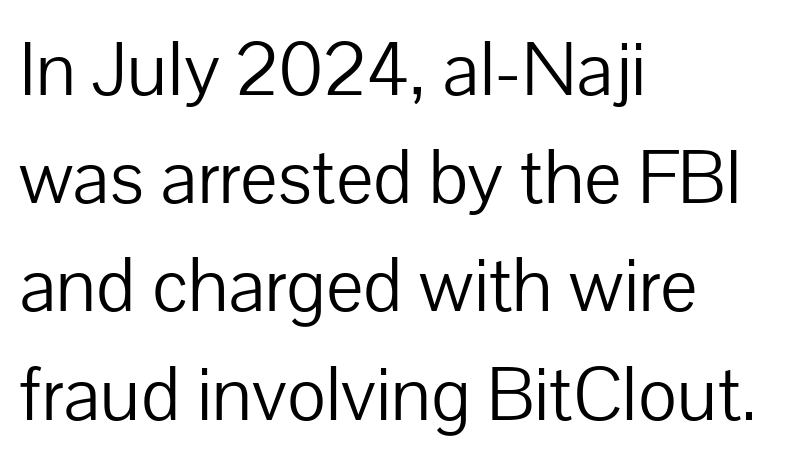
The image shows 79 px light sans-serif type, upright; set left-aligned, normal line spacing (1.37x), normal letter spacing, not underlined; low stroke contrast and a medium x-height.
